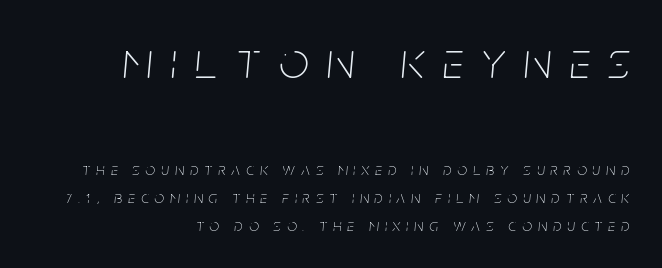
The image shows 52 px thin, condensed type, italic (leaning right); set right-aligned, normal line spacing (1.65x), unusually wide letter spacing (+0.36 em), not underlined; the first (top) block is 3.06x larger; low stroke contrast and a large x-height.
